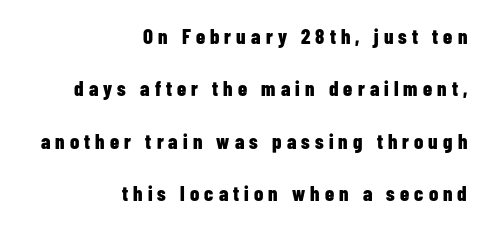
The image shows 21 px bold type, upright; set right-aligned, loose line spacing (2.49x), unusually wide letter spacing (+0.24 em), not underlined.
